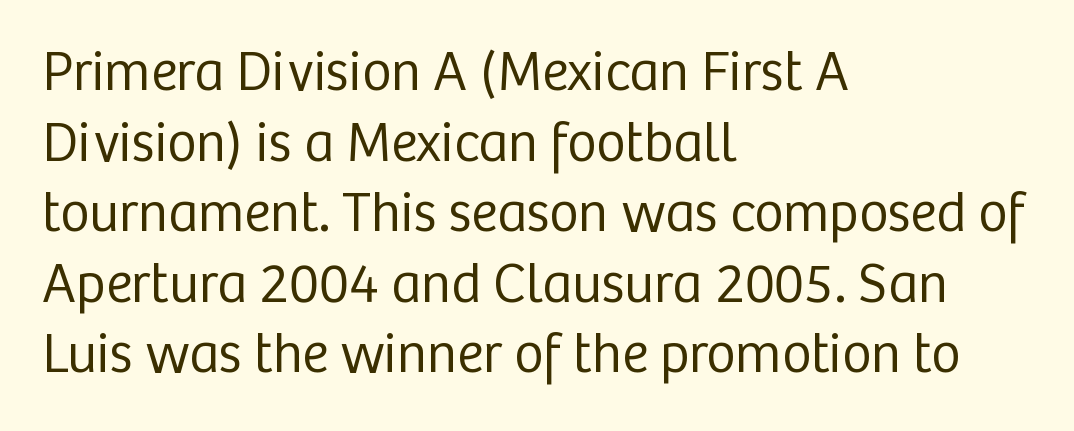
{"serif": "no", "italic": "no", "bold": "no", "weight": "regular", "width": "normal", "stroke_contrast": "low", "x_height": "medium", "monospaced": "no", "underline": "no", "align": "left", "line_spacing": "normal", "line_spacing_ratio": 1.26, "letter_spacing": "normal", "letter_spacing_em": 0.0, "glyph_px": 56}
